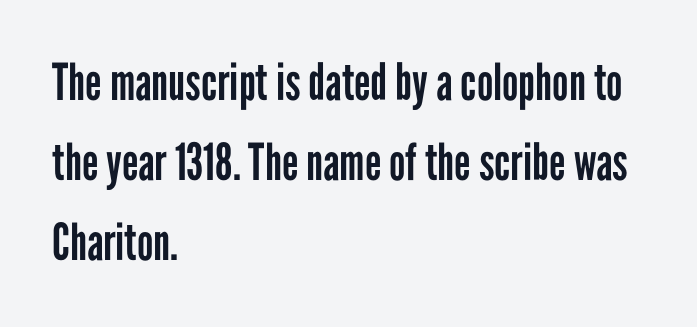
Upright lettering throughout. The passage shown is typed in a proportional face where columns would drift. A sans-serif font was chosen for this passage. Heaviness? Minimal to ordinary, like unemphasized prose. Unmarked baselines from the first word to the last. Nothing unusual about the tracking: characters are spaced as the font intends.
